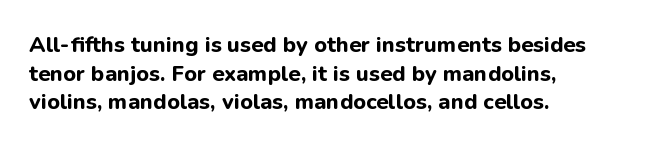
{"italic": "no", "bold": "yes", "underline": "no", "align": "left", "line_spacing": "normal", "line_spacing_ratio": 1.3, "letter_spacing": "normal", "letter_spacing_em": 0.0, "glyph_px": 22}
